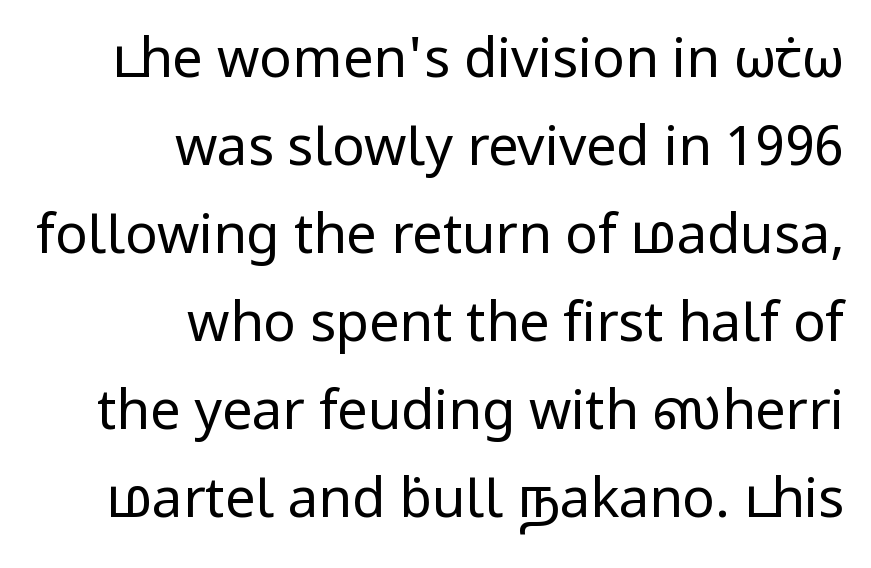
Is this a fixed-width face? No — the glyphs have proportional, varying widths. Unmarked baselines from the first word to the last. Examine the stroke ends and you'll find no serifs. The passage shown stacks its lines at a standard gap. The weight tops out at a normal text grade. Quick note: not italic, upright.
